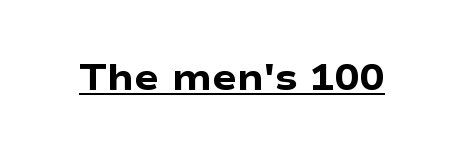
{"serif": "no", "italic": "no", "bold": "yes", "weight": "heavy", "width": "wide", "stroke_contrast": "low", "x_height": "medium", "monospaced": "no", "underline": "yes", "letter_spacing": "normal", "letter_spacing_em": 0.0, "glyph_px": 37}
